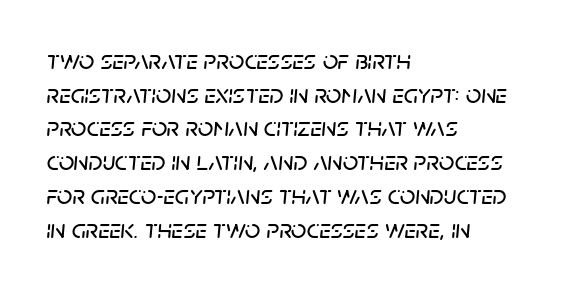
{"italic": "yes", "lean": "right", "slant_degrees": 5, "underline": "no", "align": "left", "line_spacing": "normal", "line_spacing_ratio": 1.25, "letter_spacing": "normal", "letter_spacing_em": 0.0, "glyph_px": 27}
